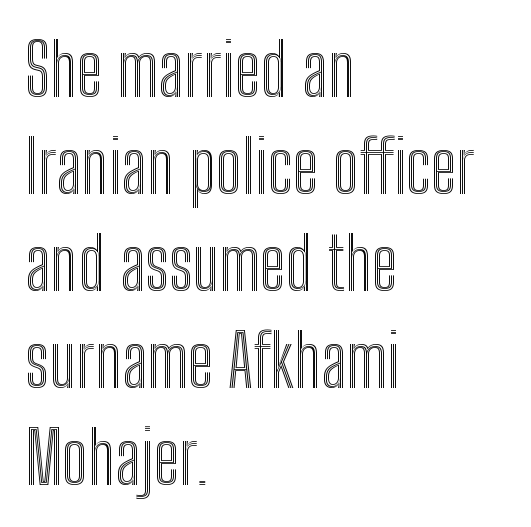
{"italic": "no", "width": "condensed", "x_height": "medium", "monospaced": "no", "underline": "no", "align": "left", "line_spacing": "normal", "line_spacing_ratio": 1.33, "letter_spacing": "normal", "letter_spacing_em": 0.0, "glyph_px": 73}
